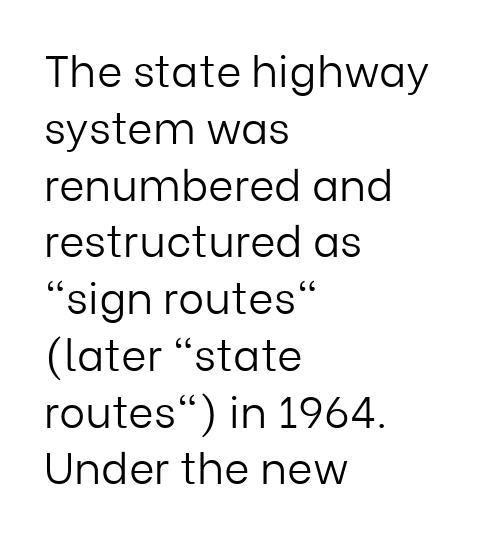
This is not heavy type; no bold has been used. The rendering shows plain stroke endings on the letterforms — a sans-serif design. Notice how descenders clear the ascenders below comfortably — that's standard leading. You could not count columns in this text — the font is proportionally spaced.
